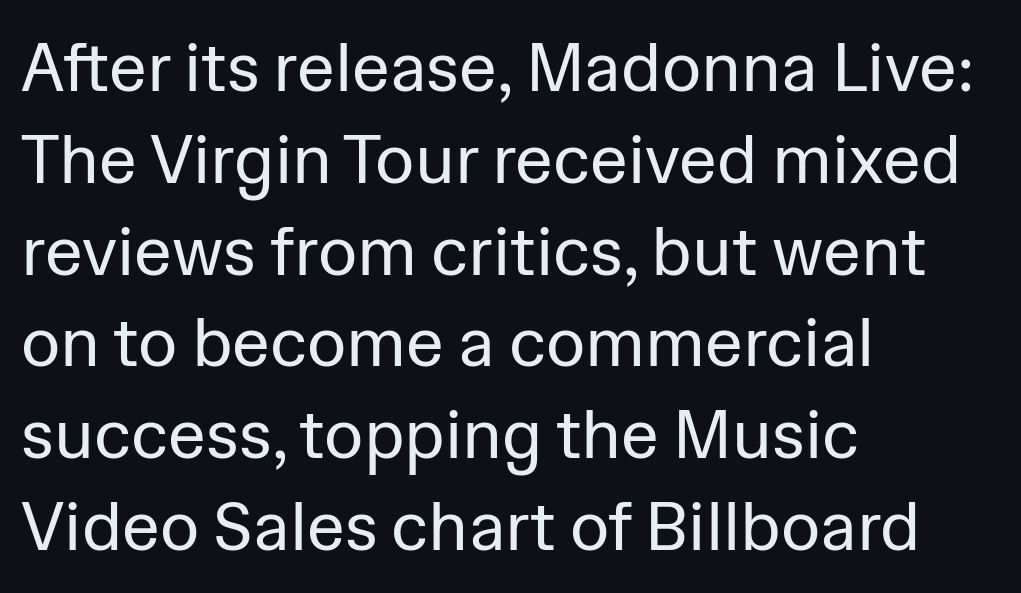
The image shows 68 px regular-weight sans-serif type, upright; set left-aligned, normal line spacing (1.35x), normal letter spacing, not underlined; low stroke contrast and a medium x-height.
